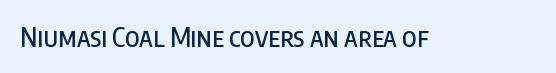
The image shows 26 px text type, upright; set normal letter spacing, not underlined.
